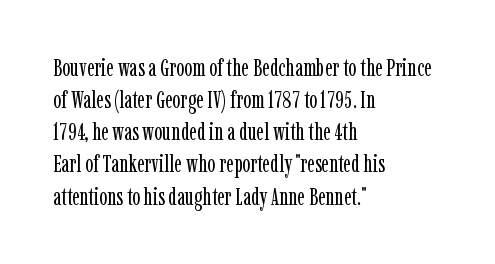
The strip under each line holds only bare page. You could call the tracking neutral — neither tight nor loose. Where is the straight margin? On the left. Upright lettering throughout. The weight tops out at a normal text grade.
